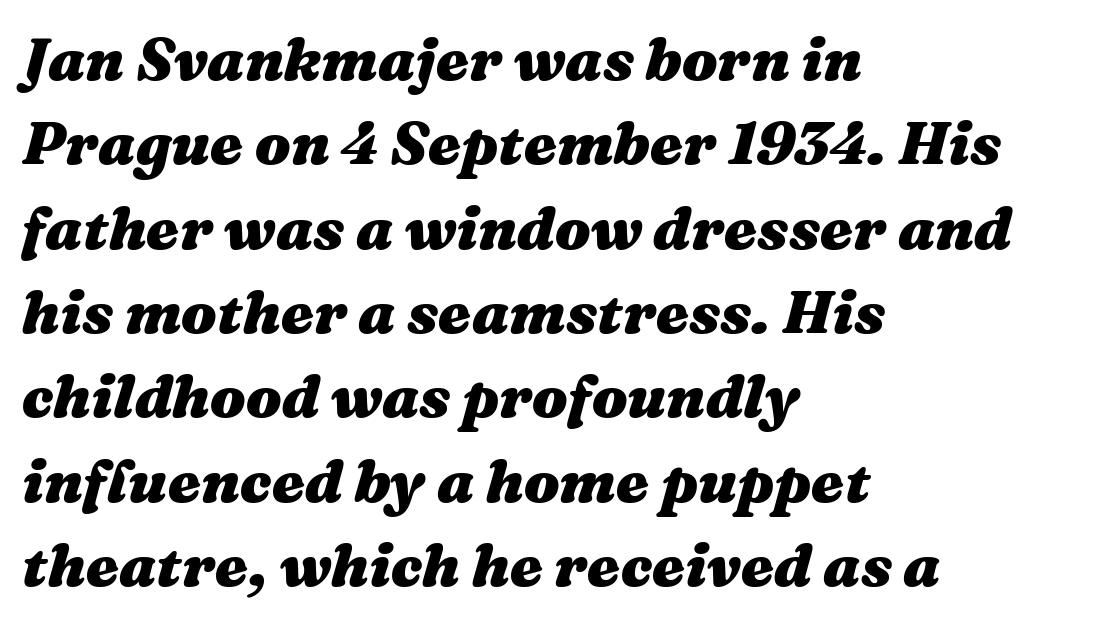
The image shows 59 px heavy, wide type, italic (leaning right); set left-aligned, normal line spacing (1.43x), normal letter spacing, not underlined; medium stroke contrast and a medium x-height.
